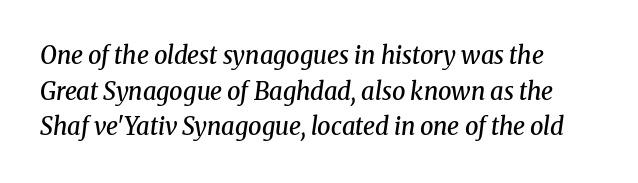
Q: Is the text bold? A: Semi-bold.
Q: Is the text italic (slanted)? A: Yes, it leans right by about 8 degrees.
Q: Is the text underlined? A: No.
Q: Is the spacing between letters normal or unusually wide? A: Normal.
Q: Is the spacing between lines tight, normal or loose? A: Normal.
